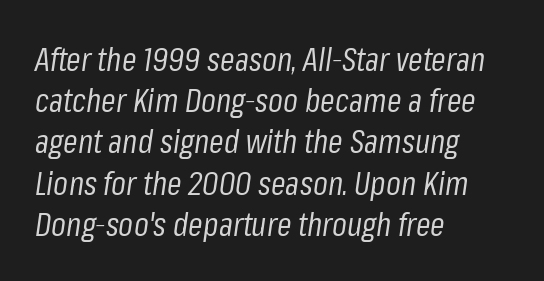
Q: Is the text bold? A: No.
Q: Is the text italic (slanted)? A: Yes, it leans right by about 8 degrees.
Q: Is the text underlined? A: No.
Q: How is the paragraph aligned? A: Left-aligned.
Q: Is the spacing between letters normal or unusually wide? A: Normal.
Q: Is the spacing between lines tight, normal or loose? A: Normal.
Q: Width (condensed, normal, or wide)? A: Condensed.
Q: Stroke contrast? A: Low.
Q: x-height? A: Medium.
Q: Monospaced? A: No.
